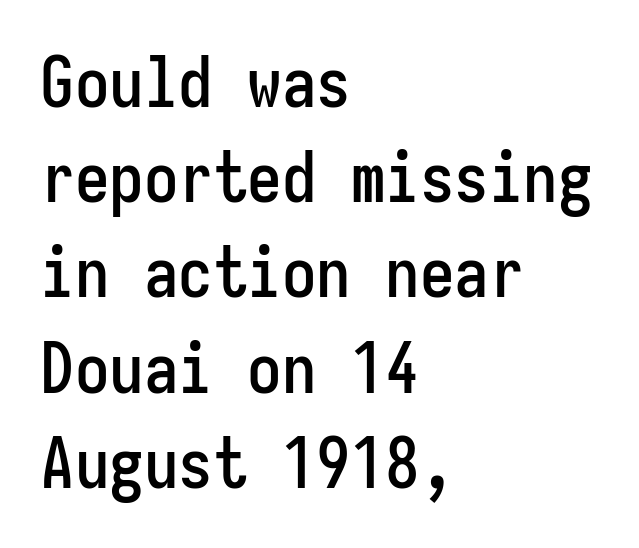
The image shows 69 px condensed sans-serif type, upright, monospaced; set left-aligned, normal line spacing (1.38x), normal letter spacing, not underlined; low stroke contrast and a medium x-height.
